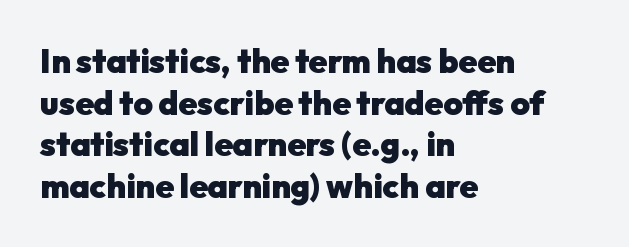
The space between consecutive lines is moderate. The face used here is rendered with its standard letterfit. Regarding serifs, this sample does without them. Style check: upright. Just letters on the line, the space beneath them empty. Does the weight exceed regular? Yes, all the way to bold.
